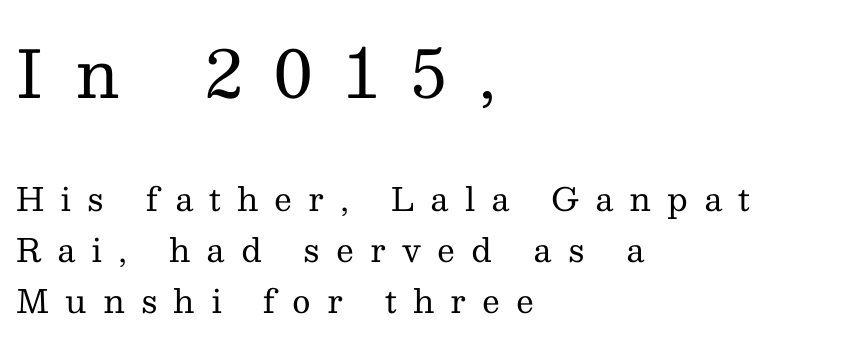
The image shows 65 px regular-weight serif type, upright; set left-aligned, normal line spacing (1.59x), unusually wide letter spacing (+0.5 em), not underlined; the first (top) block is 2.03x larger; medium stroke contrast and a medium x-height.
